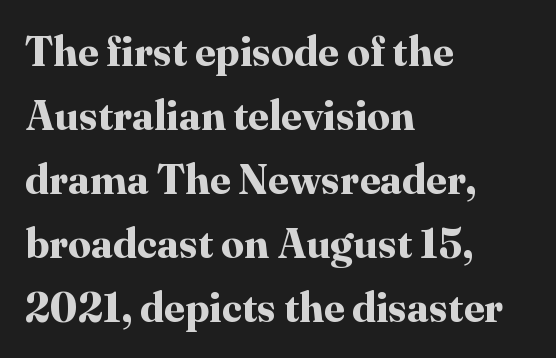
Q: Is the text bold? A: Yes.
Q: Is the text italic (slanted)? A: No, it is upright.
Q: Is the typeface a serif or a sans-serif typeface? A: Serif.
Q: Is the text underlined? A: No.
Q: How is the paragraph aligned? A: Left-aligned.
Q: Is the spacing between letters normal or unusually wide? A: Normal.
Q: Is the spacing between lines tight, normal or loose? A: Normal.
Q: Width (condensed, normal, or wide)? A: Normal.
Q: Stroke contrast? A: High.
Q: x-height? A: Medium.
Q: Monospaced? A: No.
